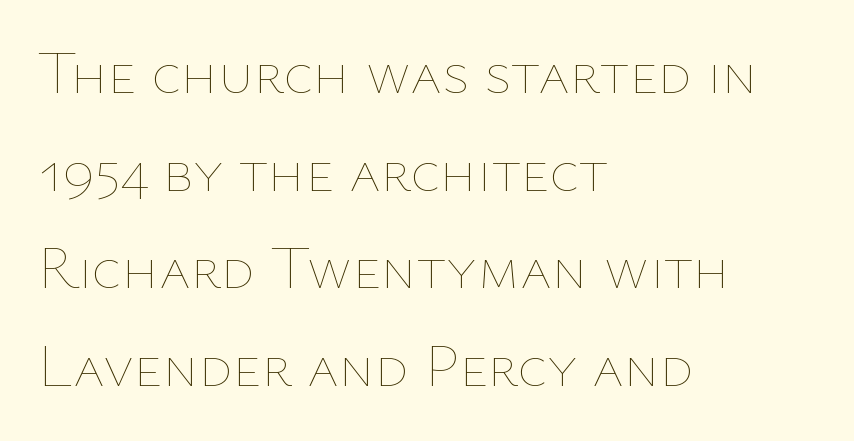
{"italic": "no", "bold": "no", "weight": "thin", "width": "normal", "stroke_contrast": "low", "x_height": "medium", "monospaced": "no", "underline": "no", "align": "left", "line_spacing": "normal", "line_spacing_ratio": 1.6, "letter_spacing": "normal", "letter_spacing_em": 0.0, "glyph_px": 61}
